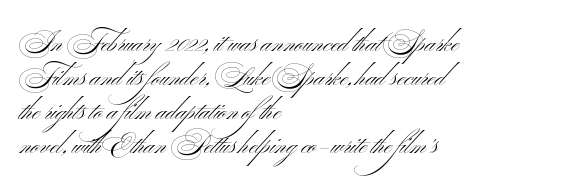
The lines sit at an ordinary, default distance from one another. Nothing heavy about these letters — not bold at all. Underlining? Definitely not there. Left-aligned paragraph, ragged on the right.
